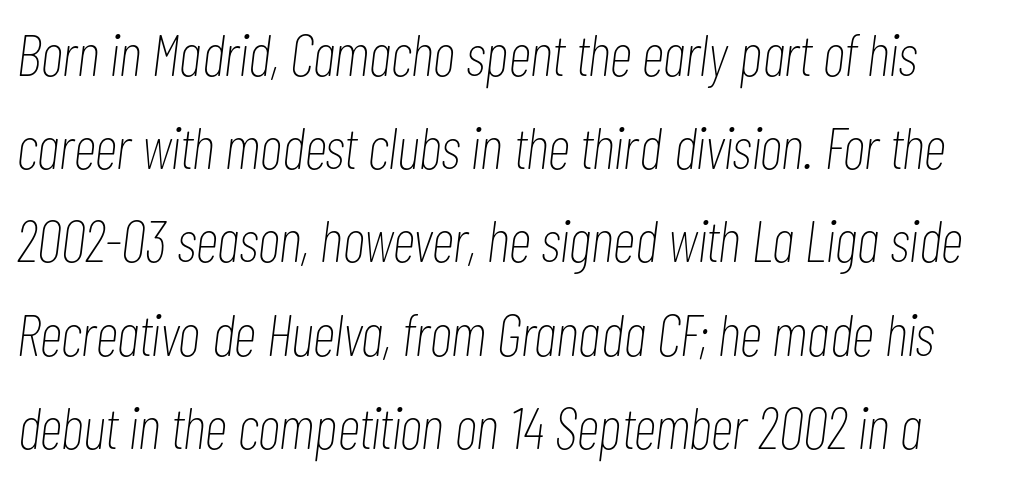
{"italic": "yes", "lean": "right", "slant_degrees": 7, "bold": "no", "weight": "thin", "width": "condensed", "stroke_contrast": "low", "x_height": "medium", "monospaced": "no", "underline": "no", "line_spacing": "normal", "line_spacing_ratio": 1.58, "letter_spacing": "normal", "letter_spacing_em": 0.0, "glyph_px": 59}
